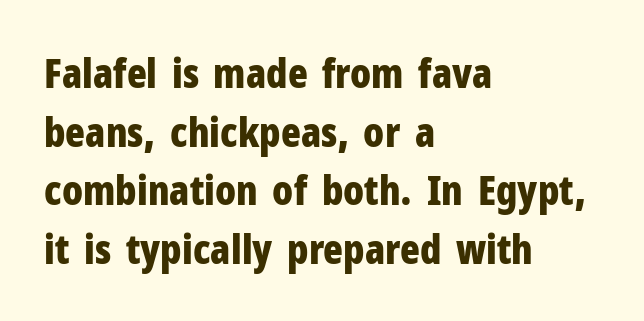
Q: Is the text bold? A: Yes.
Q: Is the text italic (slanted)? A: No, it is upright.
Q: Is the typeface a serif or a sans-serif typeface? A: Sans-serif.
Q: Is the text underlined? A: No.
Q: How is the paragraph aligned? A: Left-aligned.
Q: Is the spacing between letters normal or unusually wide? A: Normal.
Q: Is the spacing between lines tight, normal or loose? A: Normal.
Q: Width (condensed, normal, or wide)? A: Condensed.
Q: Stroke contrast? A: Low.
Q: x-height? A: Medium.
Q: Monospaced? A: No.
